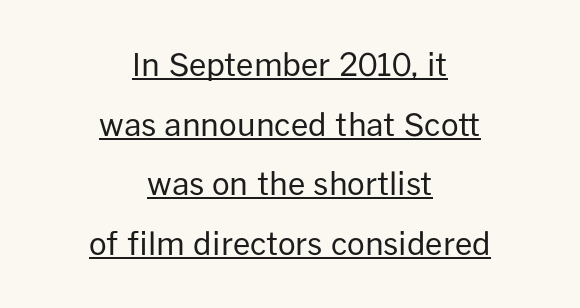
Is this a fixed-width face? No — the glyphs have proportional, varying widths. Emphasis is given by a line drawn under the lettering. Is the stroke heavy? The answer is a plain regular-or-lighter. A typesetter would mark this as roman, not italic. A student would call this center alignment; a typographer would say set centered. Is the letter spacing exaggerated? No — it looks like the ordinary default.
